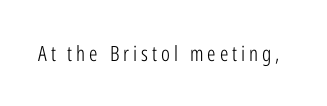
Q: Is the text bold? A: No.
Q: Is the text italic (slanted)? A: No, it is upright.
Q: Is the text underlined? A: No.
